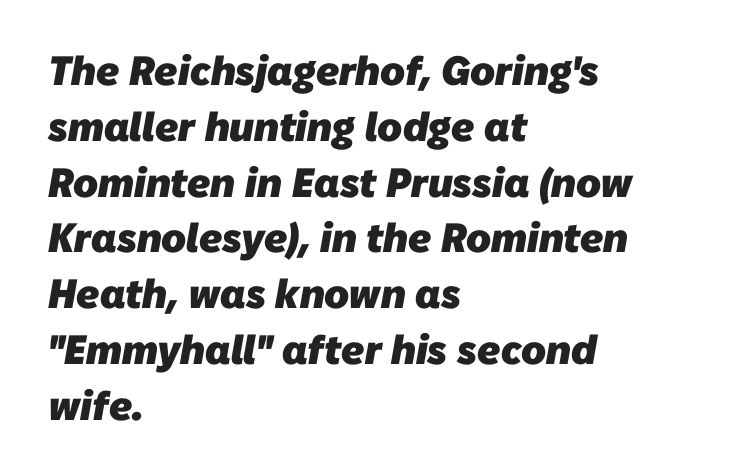
Unmarked baselines from the first word to the last. The rendering shows plain stroke endings on the letterforms — a sans-serif design. Vertically, the passage feels balanced, rows spaced as you'd expect. Every row of glyphs begins at an identical x-position on the left. The passage shown has conventional tracking throughout.
